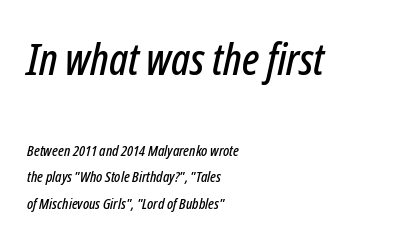
{"italic": "yes", "lean": "right", "slant_degrees": 12, "width": "condensed", "stroke_contrast": "low", "x_height": "medium", "monospaced": "no", "underline": "no", "align": "left", "line_spacing_ratio": 1.75, "letter_spacing": "normal", "letter_spacing_em": 0.0, "larger_block": "first", "size_ratio": 2.93, "glyph_px": 44}
